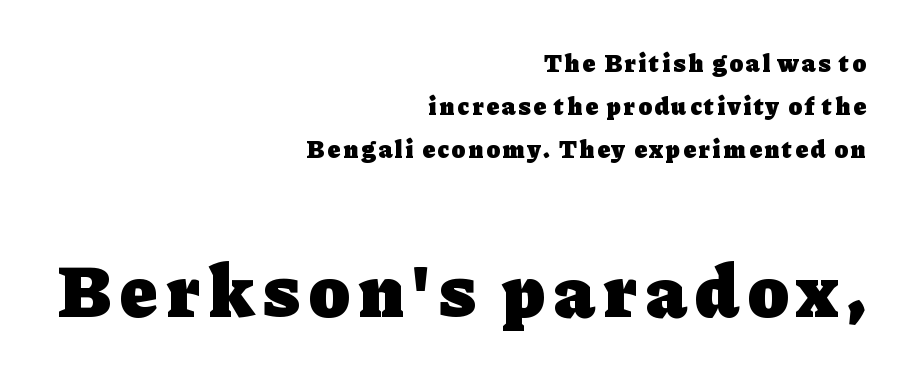
The image shows 75 px heavy serif type, upright; set right-aligned, line spacing 1.72x, not underlined; the second (bottom) block is 3.0x larger; low stroke contrast and a medium x-height.
